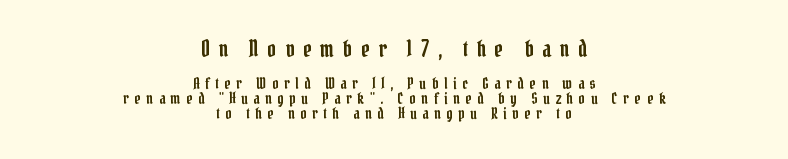
{"italic": "no", "underline": "no", "align": "center", "line_spacing": "tight", "line_spacing_ratio": 0.99, "letter_spacing": "wide", "letter_spacing_em": 0.38, "larger_block": "first", "size_ratio": 1.47, "glyph_px": 22}
